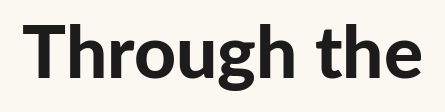
The image shows 73 px bold sans-serif type, upright; set normal letter spacing, not underlined; low stroke contrast and a medium x-height.
